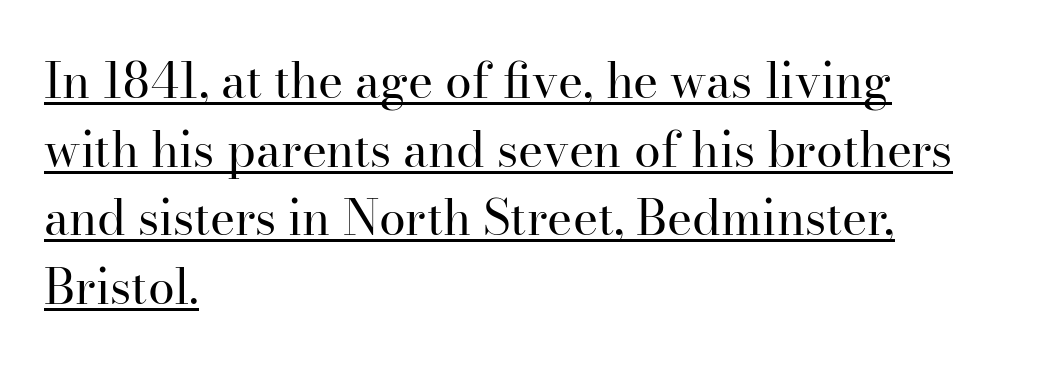
All the whitespace from short lines collects on the right. The font sits on the lighter half of the weight spectrum, regular included. Posture: straight, roman, zero tilt. One glance says typical: line gaps are just what's usual.
